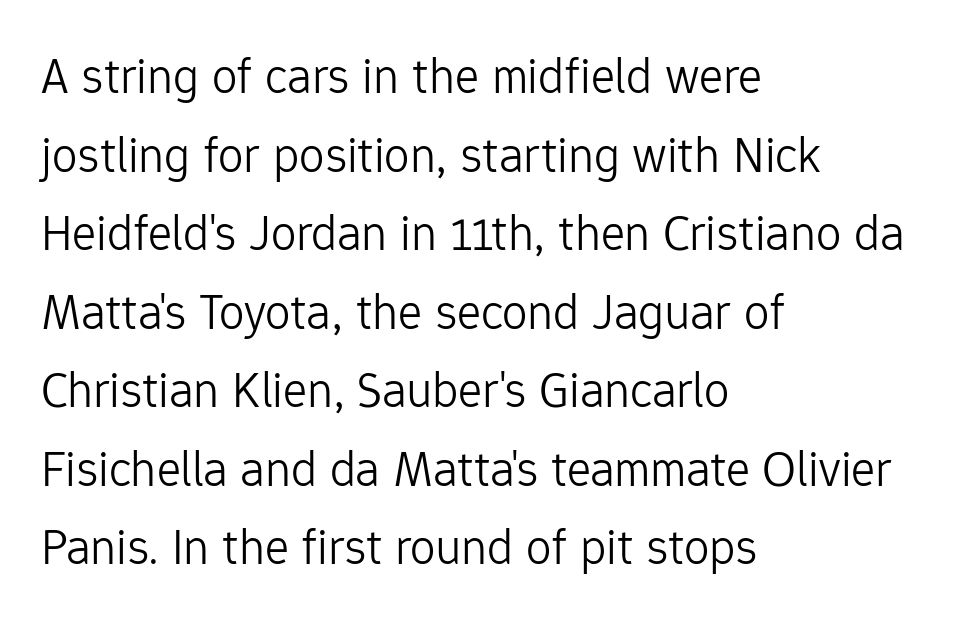
{"serif": "no", "italic": "no", "bold": "no", "weight": "light", "width": "normal", "stroke_contrast": "low", "x_height": "medium", "monospaced": "no", "underline": "no", "align": "left", "line_spacing": "normal", "line_spacing_ratio": 1.54, "letter_spacing": "normal", "letter_spacing_em": 0.0, "glyph_px": 51}
